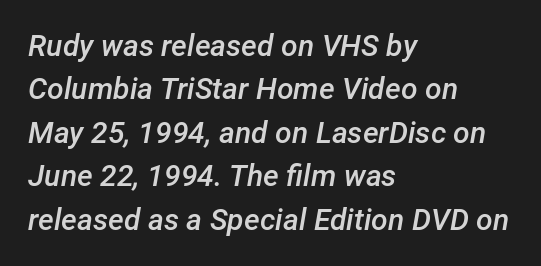
{"italic": "yes", "lean": "right", "slant_degrees": 12, "bold": "semi", "weight": "semibold", "width": "normal", "stroke_contrast": "low", "x_height": "medium", "monospaced": "no", "underline": "no", "align": "left", "line_spacing": "normal", "line_spacing_ratio": 1.45, "letter_spacing": "normal", "letter_spacing_em": 0.0, "glyph_px": 30}
